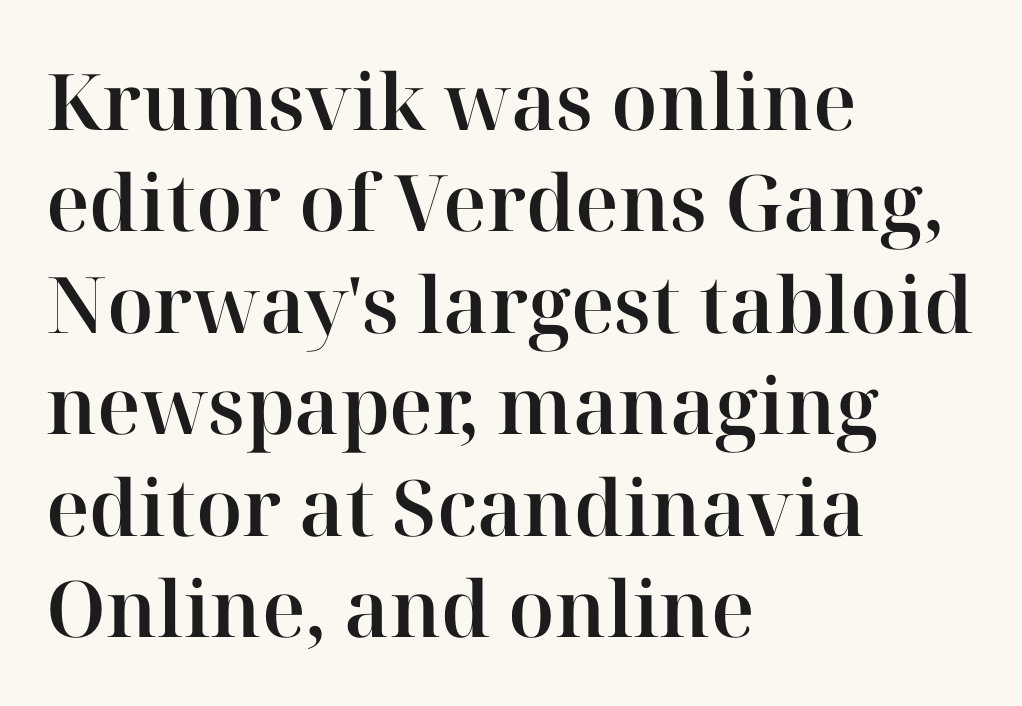
Q: Is the text italic (slanted)? A: No, it is upright.
Q: Is the typeface a serif or a sans-serif typeface? A: Serif.
Q: Is the text underlined? A: No.
Q: How is the paragraph aligned? A: Left-aligned.
Q: Is the spacing between letters normal or unusually wide? A: Normal.
Q: Is the spacing between lines tight, normal or loose? A: Normal.
Q: Width (condensed, normal, or wide)? A: Normal.
Q: Stroke contrast? A: High.
Q: x-height? A: Medium.
Q: Monospaced? A: No.
